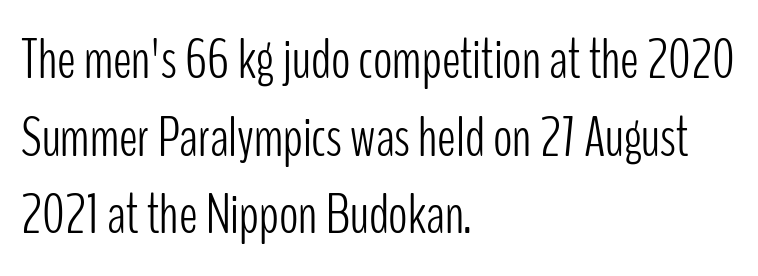
Q: Is the text bold? A: No.
Q: Is the text italic (slanted)? A: No, it is upright.
Q: Is the typeface a serif or a sans-serif typeface? A: Sans-serif.
Q: Is the text underlined? A: No.
Q: How is the paragraph aligned? A: Left-aligned.
Q: Is the spacing between letters normal or unusually wide? A: Normal.
Q: Is the spacing between lines tight, normal or loose? A: Normal.
Q: Width (condensed, normal, or wide)? A: Condensed.
Q: Stroke contrast? A: Low.
Q: x-height? A: Medium.
Q: Monospaced? A: No.
